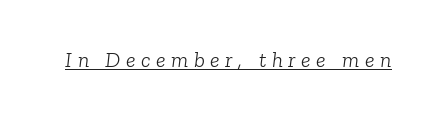
The image shows 22 px text type, italic (leaning right); set unusually wide letter spacing (+0.25 em), underlined.
